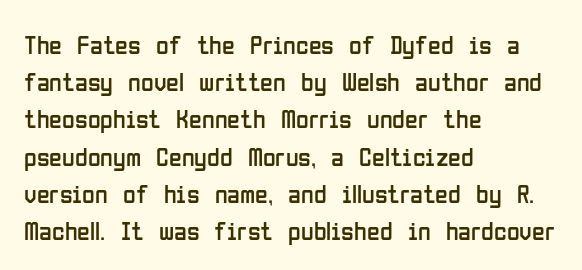
The image shows 26 px text type, upright; set left-aligned, normal line spacing (1.43x), normal letter spacing, not underlined.
